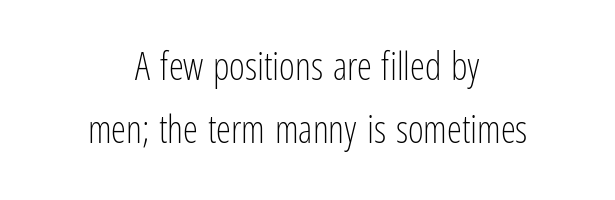
The image shows 38 px light, condensed sans-serif type, upright; set centered, normal line spacing (1.66x), normal letter spacing, not underlined; low stroke contrast and a medium x-height.
